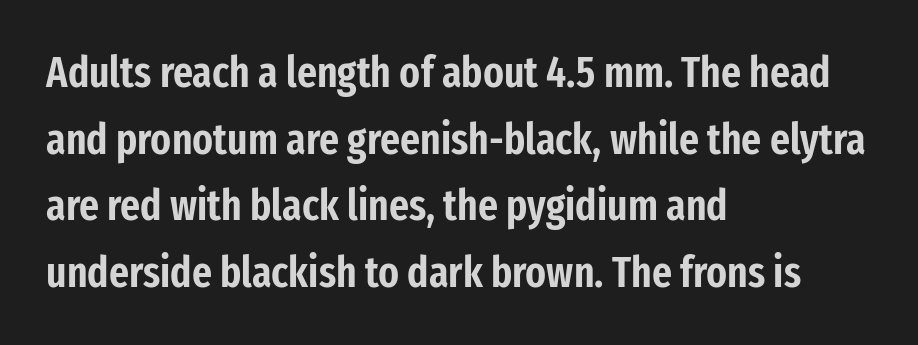
The face used here is a sans, in the tradition of grotesques and geometrics. Compared with a centered layout, this one pins lines to the left instead. The horizontal fit of the characters is conventional and even. The words here are not underlined.
